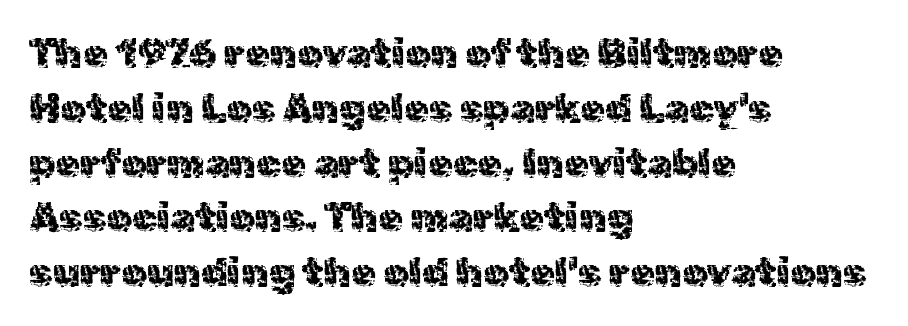
{"serif": "no", "italic": "no", "bold": "no", "weight": "regular", "width": "normal", "x_height": "medium", "monospaced": "no", "underline": "no", "align": "left", "line_spacing": "normal", "line_spacing_ratio": 1.37, "letter_spacing": "normal", "letter_spacing_em": 0.0, "glyph_px": 40}
